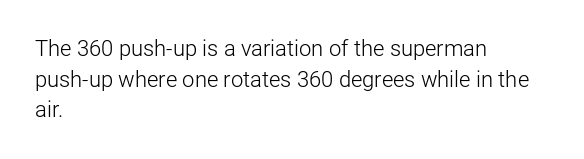
{"italic": "no", "bold": "no", "underline": "no", "align": "left", "line_spacing": "normal", "line_spacing_ratio": 1.39, "letter_spacing": "normal", "letter_spacing_em": 0.0, "glyph_px": 22}
